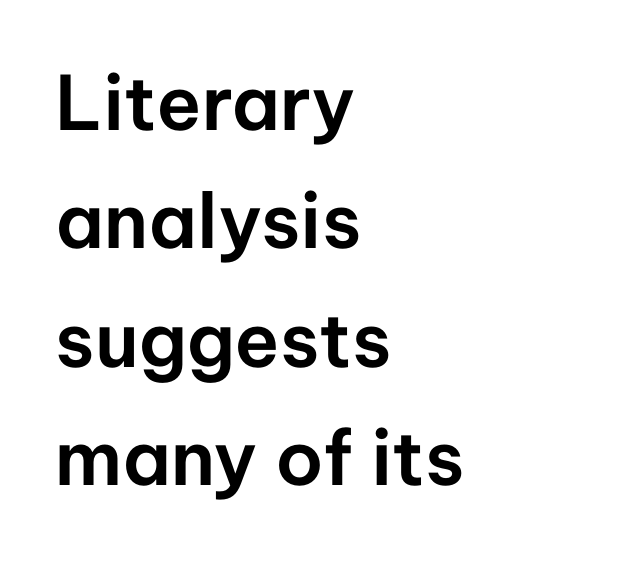
The image shows 75 px sans-serif type, upright; set left-aligned, normal line spacing (1.58x), normal letter spacing, not underlined; low stroke contrast and a medium x-height.
